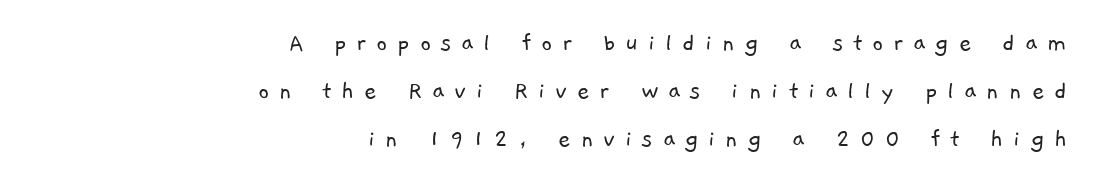
{"bold": "no", "underline": "no", "align": "right", "line_spacing_ratio": 1.77, "letter_spacing": "wide", "letter_spacing_em": 0.36, "glyph_px": 27}
